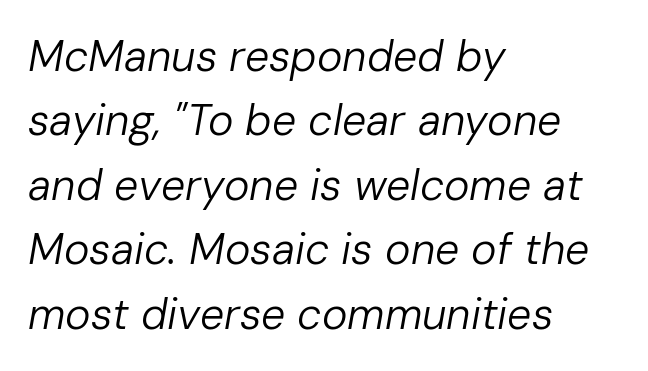
{"italic": "yes", "lean": "right", "slant_degrees": 10, "bold": "no", "weight": "regular", "width": "normal", "stroke_contrast": "low", "x_height": "medium", "monospaced": "no", "underline": "no", "align": "left", "line_spacing": "normal", "line_spacing_ratio": 1.5, "letter_spacing": "normal", "letter_spacing_em": 0.0, "glyph_px": 43}
